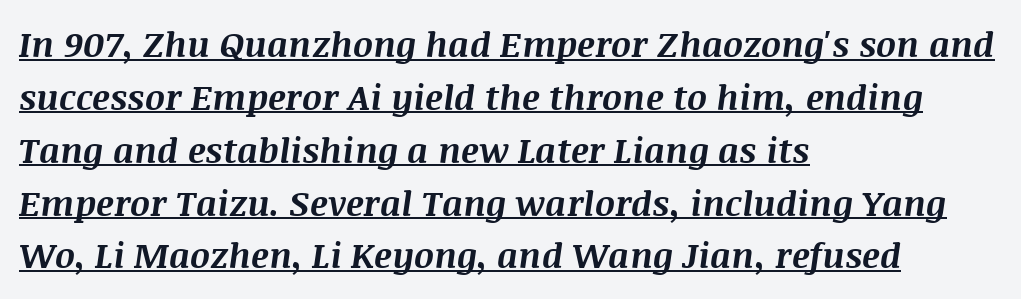
The image shows 35 px bold type, italic (leaning right); set left-aligned, normal line spacing (1.51x), normal letter spacing, underlined; medium stroke contrast and a large x-height.
